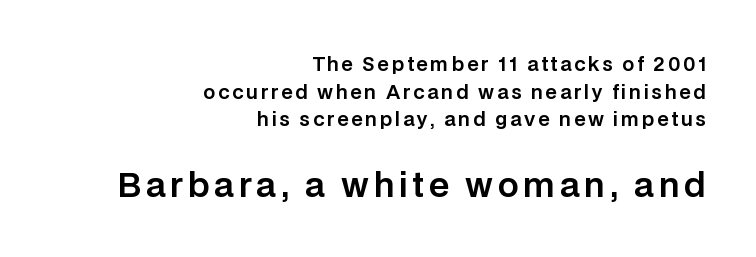
{"serif": "no", "italic": "no", "width": "normal", "stroke_contrast": "low", "x_height": "large", "monospaced": "no", "underline": "no", "align": "right", "line_spacing": "normal", "line_spacing_ratio": 1.46, "larger_block": "second", "size_ratio": 1.74, "glyph_px": 33}
